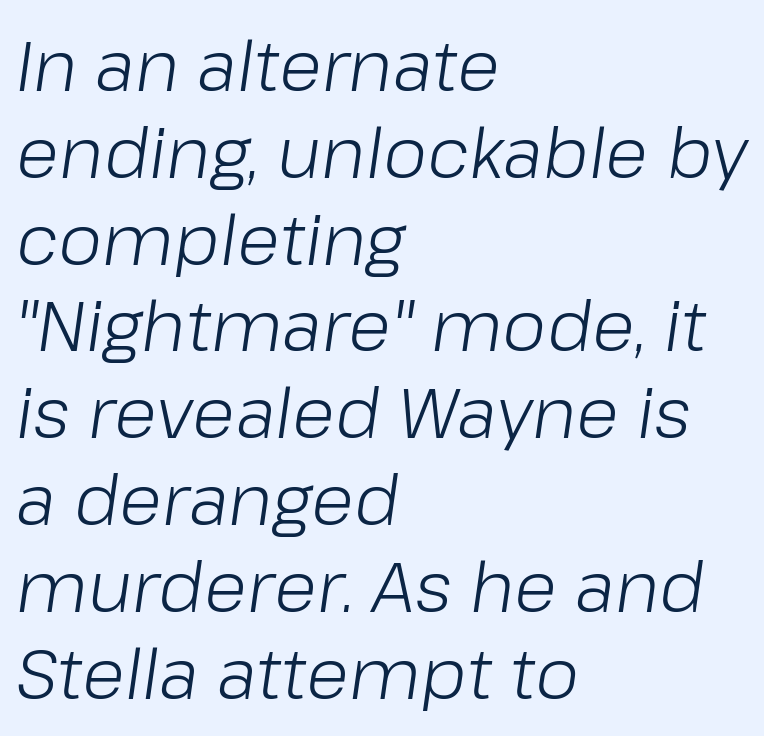
Q: Is the text bold? A: No.
Q: Is the text italic (slanted)? A: Yes, it leans right by about 8 degrees.
Q: Is the text underlined? A: No.
Q: How is the paragraph aligned? A: Left-aligned.
Q: Is the spacing between letters normal or unusually wide? A: Normal.
Q: Width (condensed, normal, or wide)? A: Normal.
Q: Stroke contrast? A: Low.
Q: x-height? A: Medium.
Q: Monospaced? A: No.
